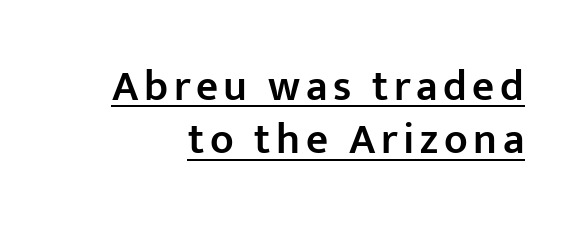
The image shows 43 px semibold sans-serif type, upright; set right-aligned, line spacing 1.24x, underlined; low stroke contrast and a medium x-height.
